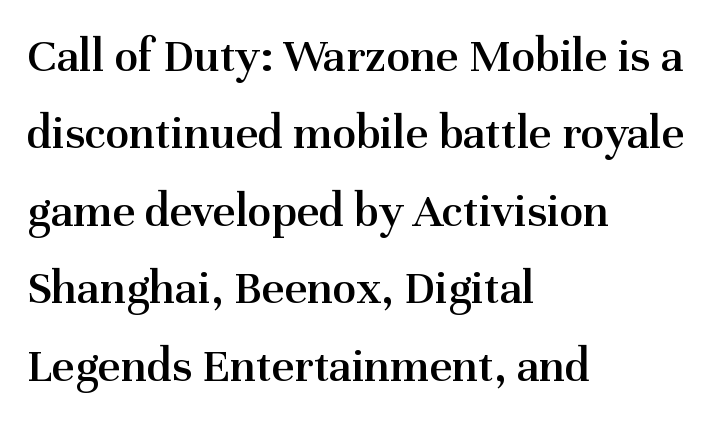
Q: Is the text bold? A: Semi-bold.
Q: Is the text italic (slanted)? A: No, it is upright.
Q: Is the typeface a serif or a sans-serif typeface? A: Serif.
Q: Is the text underlined? A: No.
Q: How is the paragraph aligned? A: Left-aligned.
Q: Is the spacing between letters normal or unusually wide? A: Normal.
Q: Is the spacing between lines tight, normal or loose? A: Normal.
Q: Width (condensed, normal, or wide)? A: Normal.
Q: Stroke contrast? A: Medium.
Q: x-height? A: Medium.
Q: Monospaced? A: No.
